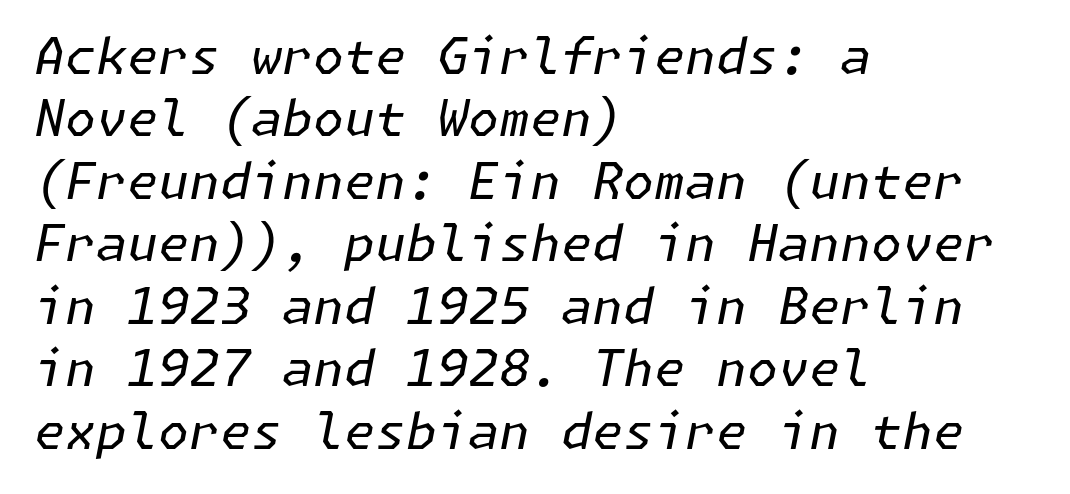
{"italic": "yes", "lean": "right", "slant_degrees": 11, "bold": "no", "weight": "regular", "width": "normal", "stroke_contrast": "low", "x_height": "medium", "underline": "no", "align": "left", "line_spacing": "normal", "line_spacing_ratio": 1.25, "letter_spacing": "normal", "letter_spacing_em": 0.0, "glyph_px": 50}
